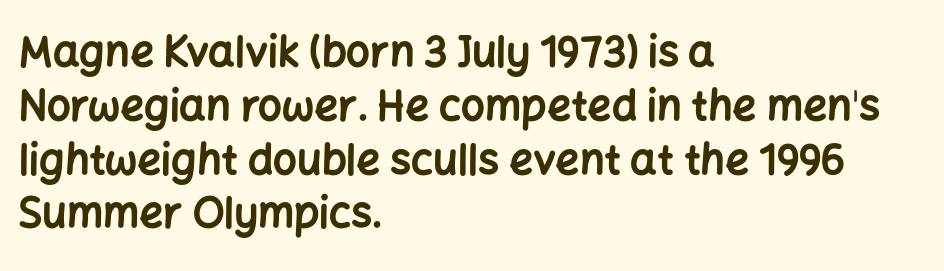
{"serif": "no", "italic": "no", "bold": "yes", "weight": "bold", "width": "normal", "stroke_contrast": "low", "x_height": "medium", "monospaced": "no", "underline": "no", "align": "left", "line_spacing": "normal", "line_spacing_ratio": 1.28, "letter_spacing": "normal", "letter_spacing_em": 0.0, "glyph_px": 42}
